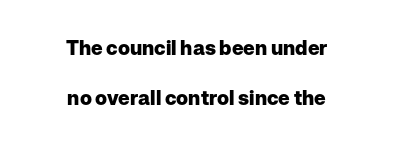
The rendering positions every line midway between the sides. Just letters on the line, the space beneath them empty. Students, this is bold: see how much ink each stroke carries. The specimen reads as upright at a glance. Honestly, the rows look like they've been pulled way apart.
